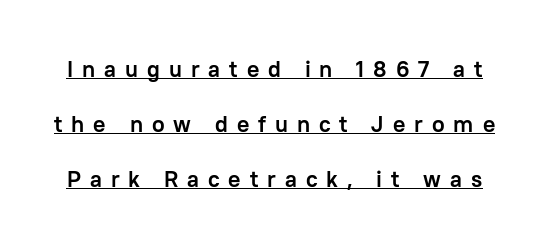
{"italic": "no", "bold": "yes", "underline": "yes", "line_spacing": "loose", "line_spacing_ratio": 2.39, "letter_spacing": "wide", "letter_spacing_em": 0.39, "glyph_px": 23}
